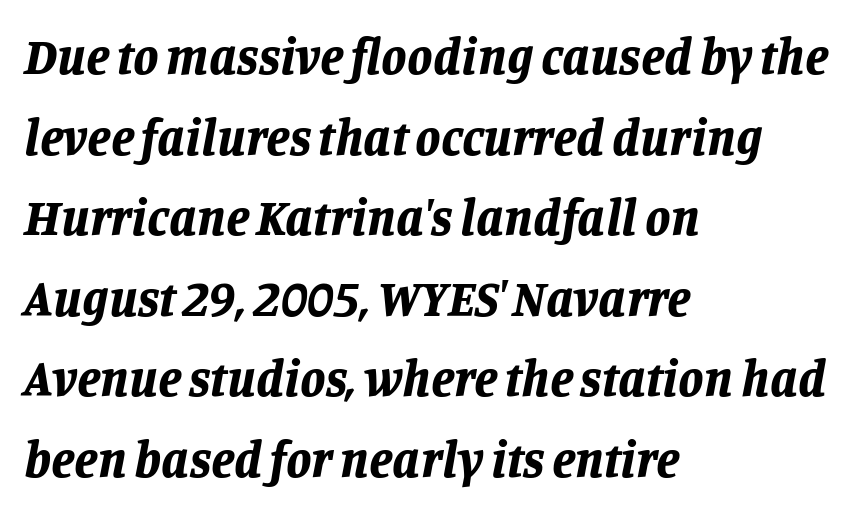
Q: Is the text bold? A: Yes.
Q: Is the text italic (slanted)? A: Yes, it leans right by about 11 degrees.
Q: Is the text underlined? A: No.
Q: How is the paragraph aligned? A: Left-aligned.
Q: Is the spacing between letters normal or unusually wide? A: Normal.
Q: Is the spacing between lines tight, normal or loose? A: Normal.
Q: Width (condensed, normal, or wide)? A: Normal.
Q: Stroke contrast? A: Low.
Q: x-height? A: Large.
Q: Monospaced? A: No.
